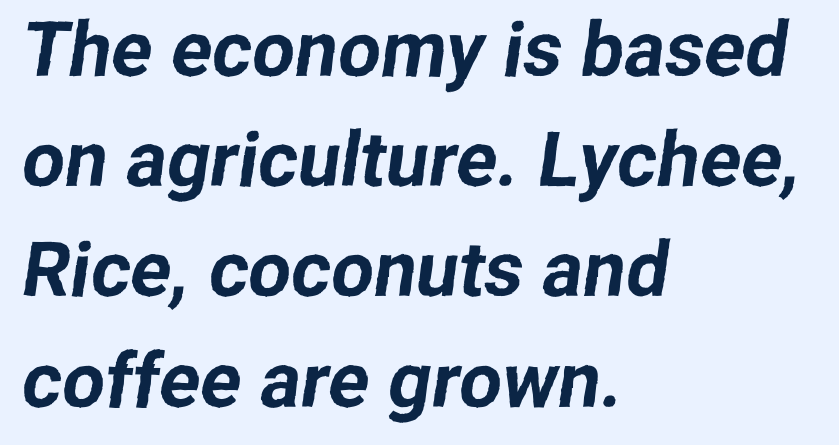
{"serif": "no", "width": "normal", "stroke_contrast": "low", "x_height": "medium", "monospaced": "no", "underline": "no", "align": "left", "line_spacing": "normal", "line_spacing_ratio": 1.45, "letter_spacing": "normal", "letter_spacing_em": 0.0, "glyph_px": 76}
